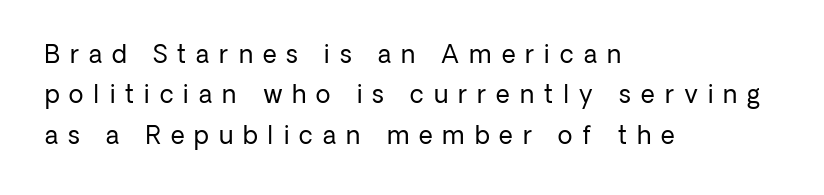
Stroke mass is kept to a normal reading level or below. Bare-footed words on every line. The lines in this sample share a left origin and differ only in where they stop. Characters follow at a spacing far wider than the type designer built in.
